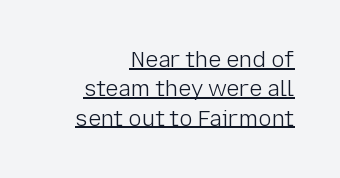
{"italic": "no", "bold": "no", "underline": "yes", "align": "right", "line_spacing": "normal", "line_spacing_ratio": 1.33, "letter_spacing": "normal", "letter_spacing_em": 0.0, "glyph_px": 22}
